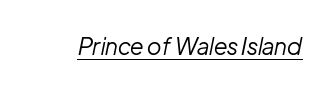
{"italic": "yes", "lean": "right", "slant_degrees": 12, "bold": "no", "underline": "yes", "letter_spacing": "normal", "letter_spacing_em": 0.0, "glyph_px": 23}
